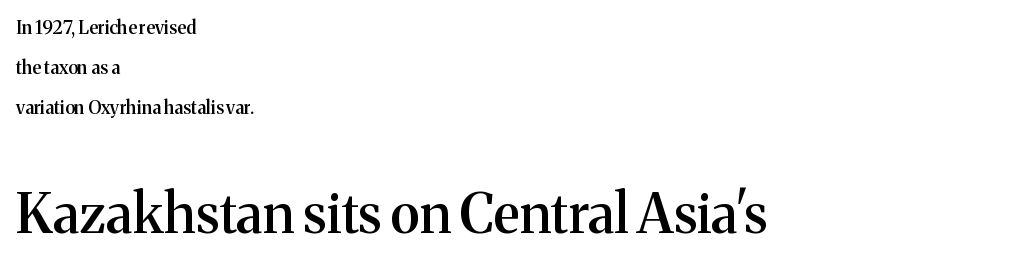
These lines carry some extra weight — a demibold, not a full bold. Glyph-to-glyph distance matches everyday printed text. The lettering stays uniformly vertical, giving the passage a roman look. Anything drawn beneath the words? Only blank space. Varying glyph widths throughout — classic text-font behaviour. Whoever set this made the second block the dominant, larger element.
